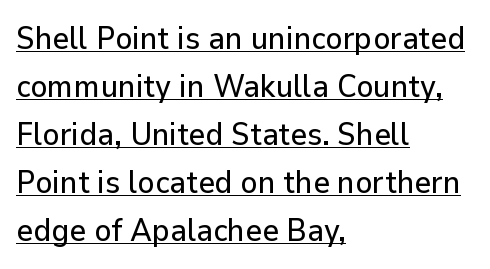
The image shows 32 px sans-serif type, upright; set left-aligned, normal line spacing (1.5x), normal letter spacing, underlined; low stroke contrast and a medium x-height.
